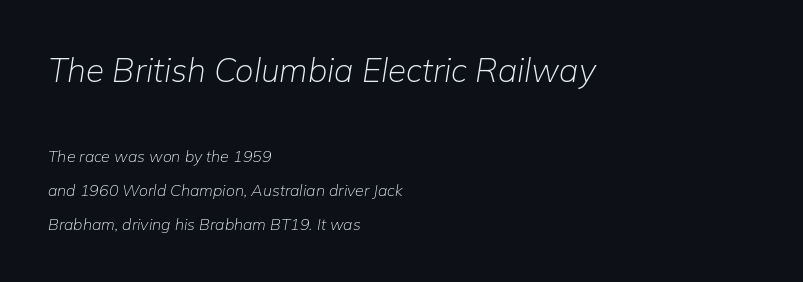
In this sample the first text group is rendered at the bigger scale. Check under the words: just untouched page. You could call the tracking neutral — neither tight nor loose. Every character sits at an angle, as italics do. Visually the block forms a straight wall on the left and a jagged coastline on the right.
